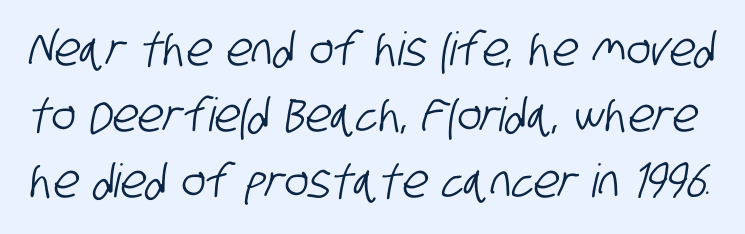
Any mark beneath the type? The region is blank. How are the letters spaced? Ordinarily, with no added tracking. You could not count columns in this text — the font is proportionally spaced. No feet cap the strokes, marking this as sans-serif type. Interline gaps are of average width in this sample.
